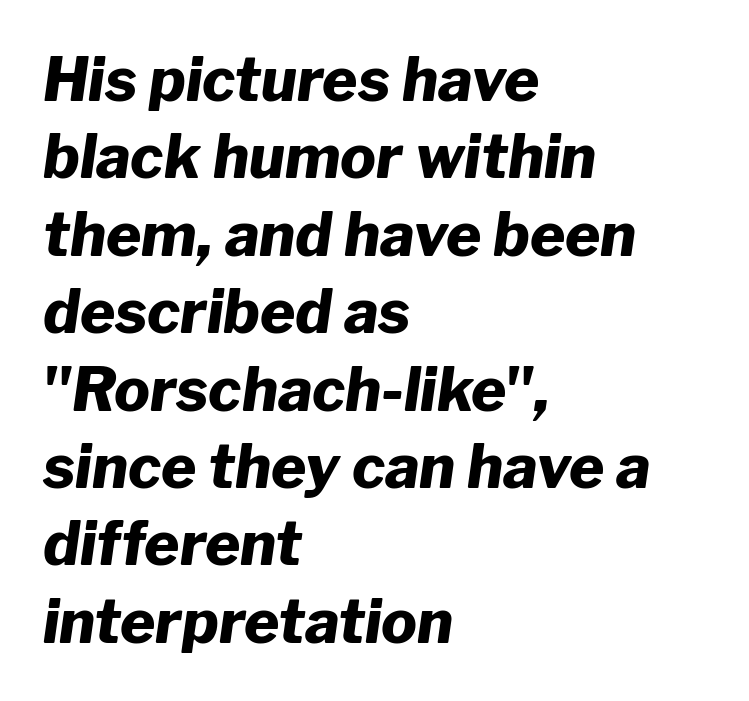
The image shows 60 px heavy type, italic (leaning right); set left-aligned, normal line spacing (1.29x), normal letter spacing, not underlined; low stroke contrast and a medium x-height.
